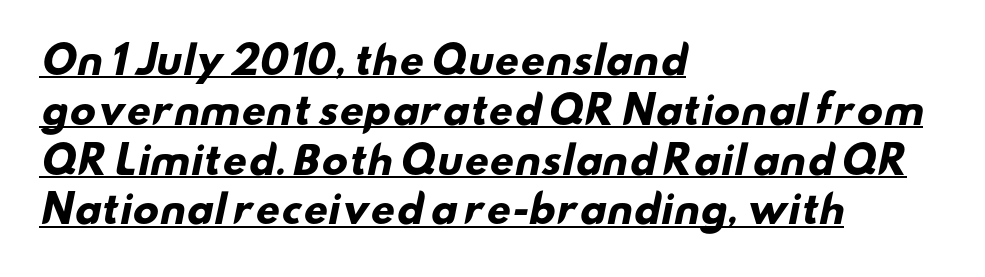
Q: Is the text bold? A: Yes.
Q: Is the typeface a serif or a sans-serif typeface? A: Sans-serif.
Q: Is the text underlined? A: Yes.
Q: How is the paragraph aligned? A: Left-aligned.
Q: Is the spacing between letters normal or unusually wide? A: Normal.
Q: Is the spacing between lines tight, normal or loose? A: Normal.
Q: Width (condensed, normal, or wide)? A: Wide.
Q: Stroke contrast? A: Low.
Q: x-height? A: Small.
Q: Monospaced? A: No.
